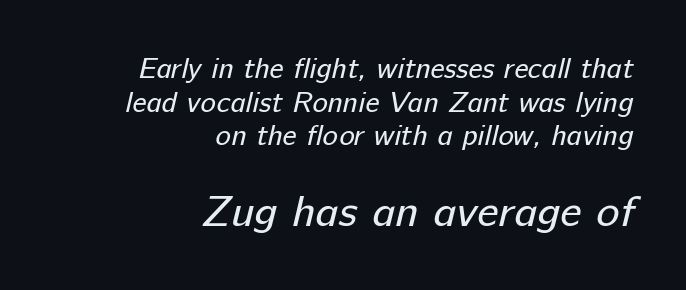
{"serif": "no", "bold": "no", "weight": "regular", "width": "normal", "stroke_contrast": "low", "x_height": "medium", "monospaced": "no", "underline": "no", "align": "right", "line_spacing_ratio": 1.16, "letter_spacing": "normal", "letter_spacing_em": 0.0, "larger_block": "second", "size_ratio": 1.52, "glyph_px": 44}
